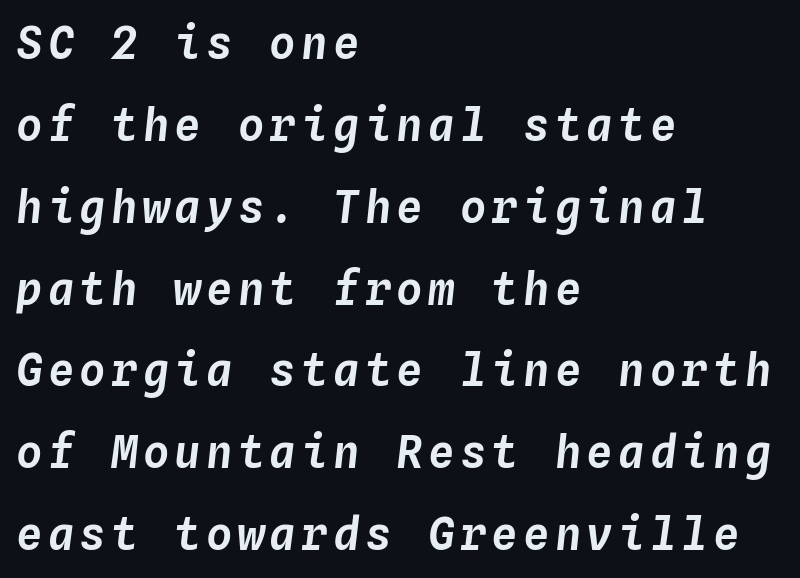
Q: Is the text italic (slanted)? A: Yes, it leans right by about 4 degrees.
Q: Is the text underlined? A: No.
Q: How is the paragraph aligned? A: Left-aligned.
Q: Width (condensed, normal, or wide)? A: Normal.
Q: Stroke contrast? A: Low.
Q: x-height? A: Medium.
Q: Monospaced? A: Yes.
